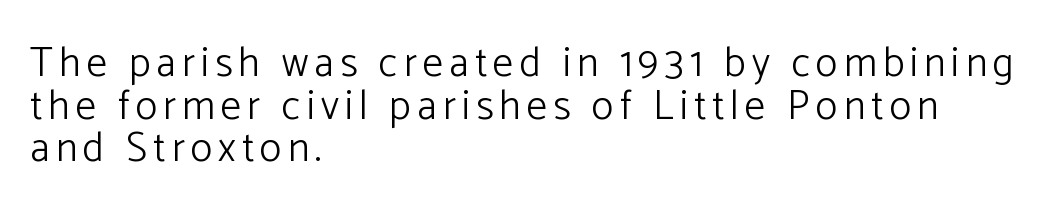
Q: Is the text bold? A: No.
Q: Is the text italic (slanted)? A: No, it is upright.
Q: Is the typeface a serif or a sans-serif typeface? A: Sans-serif.
Q: Is the text underlined? A: No.
Q: How is the paragraph aligned? A: Left-aligned.
Q: Is the spacing between lines tight, normal or loose? A: Tight.
Q: Width (condensed, normal, or wide)? A: Normal.
Q: Stroke contrast? A: Low.
Q: x-height? A: Medium.
Q: Monospaced? A: No.
